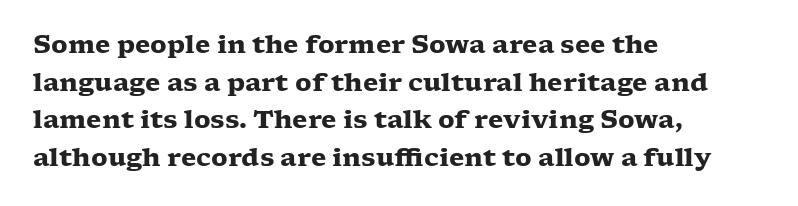
The image shows 25 px bold type, upright; set left-aligned, normal line spacing (1.51x), normal letter spacing, not underlined.
